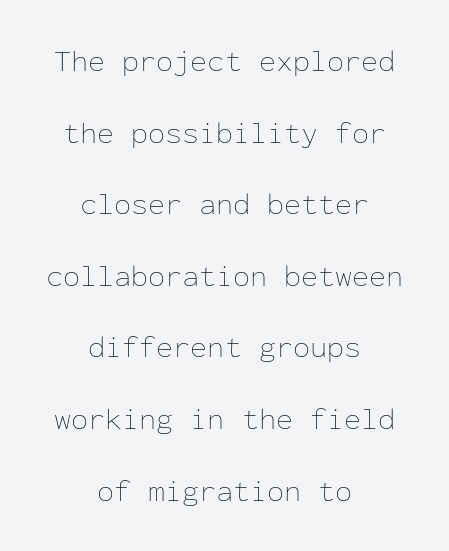
Q: Is the text bold? A: No.
Q: Is the text italic (slanted)? A: No, it is upright.
Q: Is the text underlined? A: No.
Q: How is the paragraph aligned? A: Centered.
Q: Is the spacing between letters normal or unusually wide? A: Normal.
Q: Is the spacing between lines tight, normal or loose? A: Loose.
Q: Width (condensed, normal, or wide)? A: Normal.
Q: Stroke contrast? A: Low.
Q: x-height? A: Medium.
Q: Monospaced? A: Yes.
